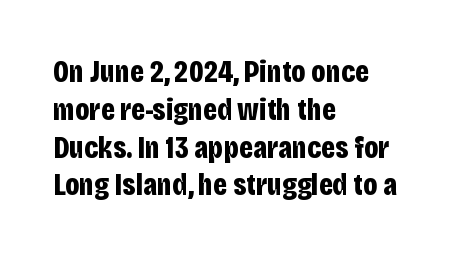
{"serif": "no", "italic": "no", "bold": "yes", "weight": "bold", "width": "condensed", "stroke_contrast": "low", "x_height": "large", "monospaced": "no", "underline": "no", "align": "left", "line_spacing_ratio": 1.22, "letter_spacing": "normal", "letter_spacing_em": 0.0, "glyph_px": 31}
